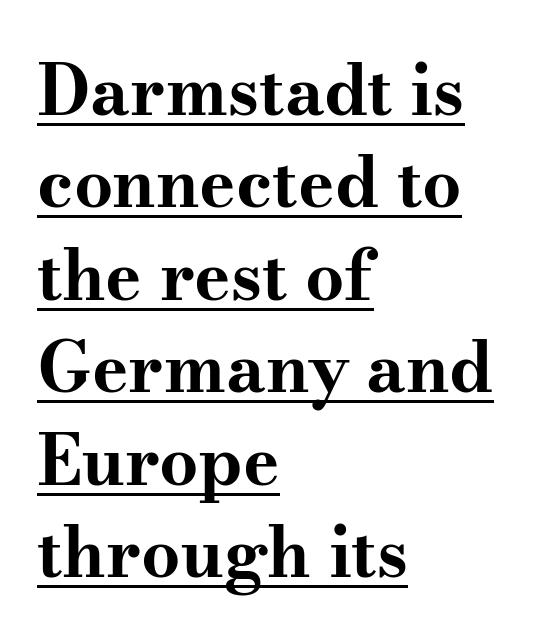
The image shows 69 px bold, wide serif type, upright; set left-aligned, normal line spacing (1.34x), normal letter spacing, underlined; medium stroke contrast and a small x-height.
